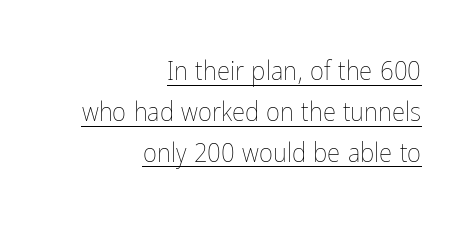
Q: Is the text bold? A: No.
Q: Is the text italic (slanted)? A: No, it is upright.
Q: Is the text underlined? A: Yes.
Q: How is the paragraph aligned? A: Right-aligned.
Q: Is the spacing between letters normal or unusually wide? A: Normal.
Q: Is the spacing between lines tight, normal or loose? A: Normal.
